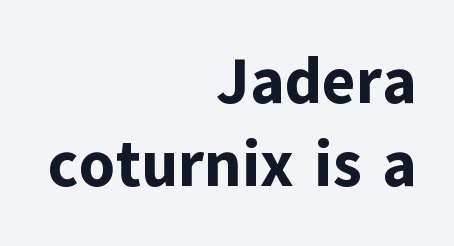
Q: Is the text bold? A: Yes.
Q: Is the text italic (slanted)? A: No, it is upright.
Q: Is the typeface a serif or a sans-serif typeface? A: Sans-serif.
Q: Is the text underlined? A: No.
Q: How is the paragraph aligned? A: Right-aligned.
Q: Is the spacing between letters normal or unusually wide? A: Normal.
Q: Is the spacing between lines tight, normal or loose? A: Normal.
Q: Width (condensed, normal, or wide)? A: Normal.
Q: Stroke contrast? A: Low.
Q: x-height? A: Medium.
Q: Monospaced? A: No.
